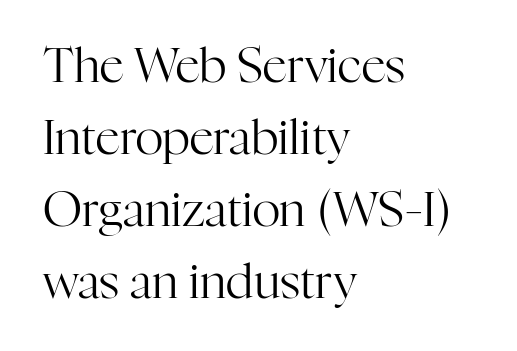
You could not count columns in this text — the font is proportionally spaced. Every row of glyphs begins at an identical x-position on the left. The area under the type is left untouched. The weight would be labelled regular, book, light, or lighter still.
